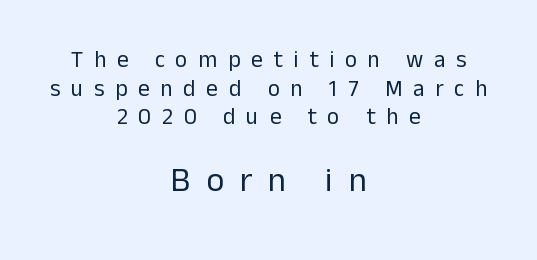
The glyphs in this specimen are sans serif. Larger block? The one below; the one above is distinctly smaller. Normally led — the rows are evenly, conventionally spaced. The specimen omits any rule beneath the text block's lines. If you folded the block vertically in half, each line would mirror itself in length. Nothing heavy about these letters — not bold at all.
